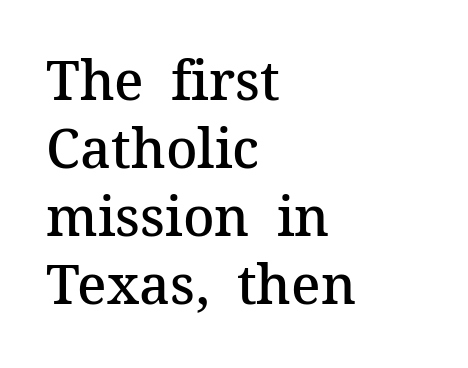
{"serif": "yes", "italic": "no", "bold": "semi", "weight": "semibold", "width": "normal", "stroke_contrast": "medium", "x_height": "medium", "monospaced": "no", "underline": "no", "align": "left", "line_spacing": "normal", "line_spacing_ratio": 1.26, "letter_spacing": "normal", "letter_spacing_em": 0.0, "glyph_px": 54}
